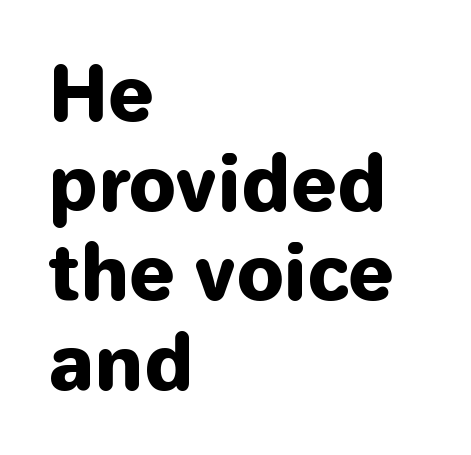
Q: Is the text bold? A: Yes.
Q: Is the text italic (slanted)? A: No, it is upright.
Q: Is the typeface a serif or a sans-serif typeface? A: Sans-serif.
Q: Is the text underlined? A: No.
Q: How is the paragraph aligned? A: Left-aligned.
Q: Is the spacing between letters normal or unusually wide? A: Normal.
Q: Width (condensed, normal, or wide)? A: Normal.
Q: Stroke contrast? A: Low.
Q: x-height? A: Medium.
Q: Monospaced? A: No.
